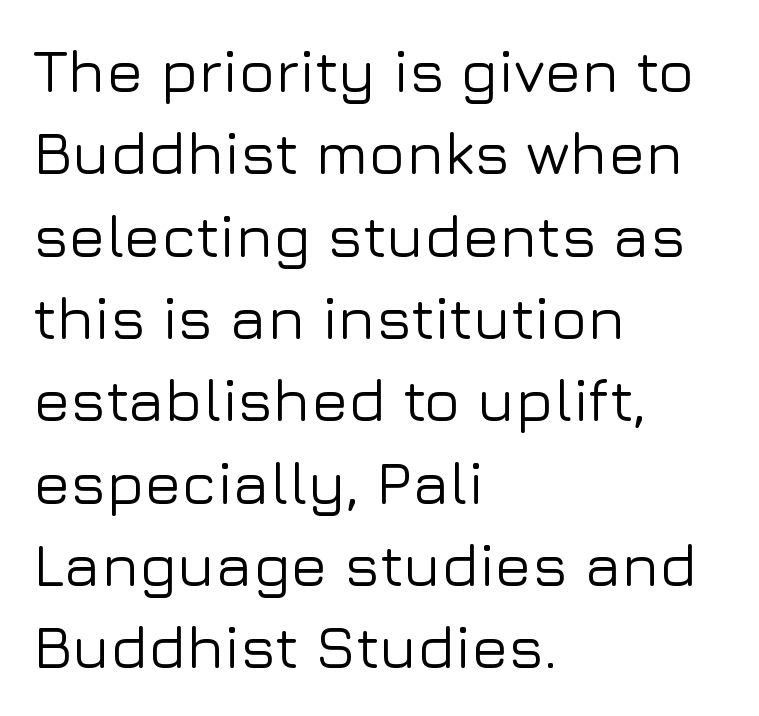
The line texture is even and compact thanks to regular tracking. Spacing verdict: proportional, widths tailored to each character. Short and long lines alike share a common starting point at left. Nope, not italic — everything's standing straight. This sample uses a sans-serif face.
